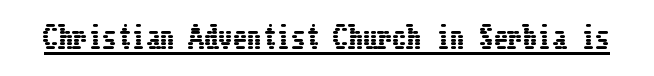
You can see a thin bar hugging the bottom of the glyphs. The letters stand upright; this is a roman face. Short note: letters normally spaced.
